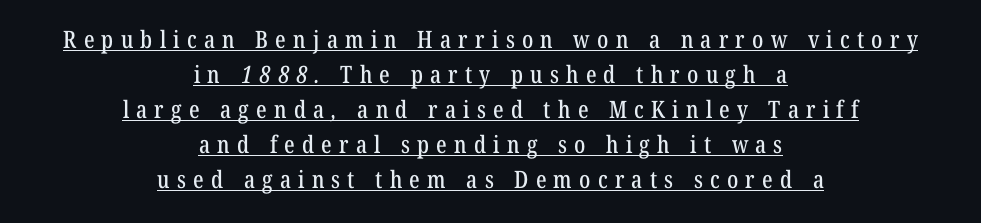
The image shows 24 px text type; set centered, normal line spacing (1.46x), unusually wide letter spacing (+0.3 em), underlined.
